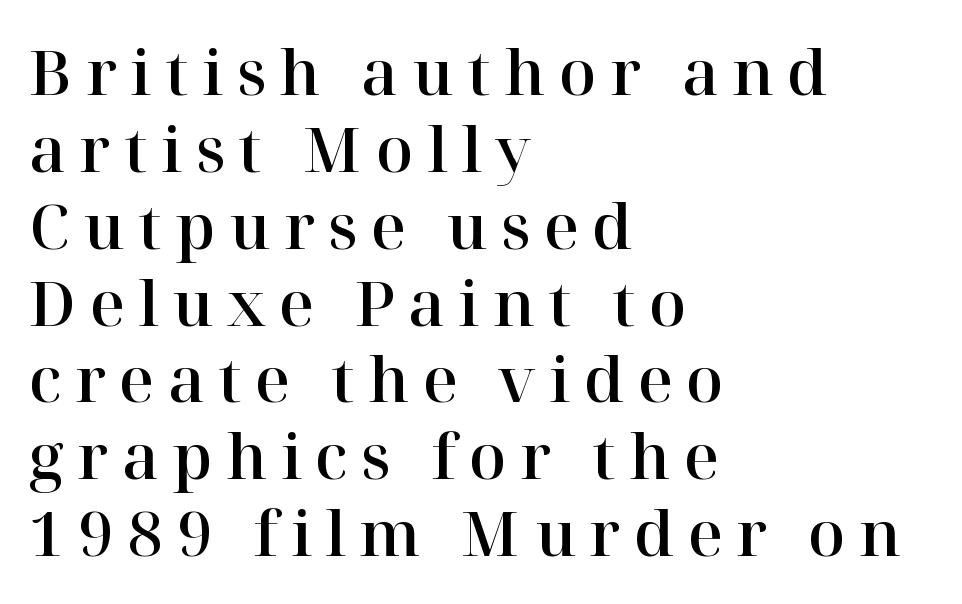
The image shows 61 px serif type, upright; set left-aligned, normal line spacing (1.26x), unusually wide letter spacing (+0.22 em), not underlined; high stroke contrast and a medium x-height.
